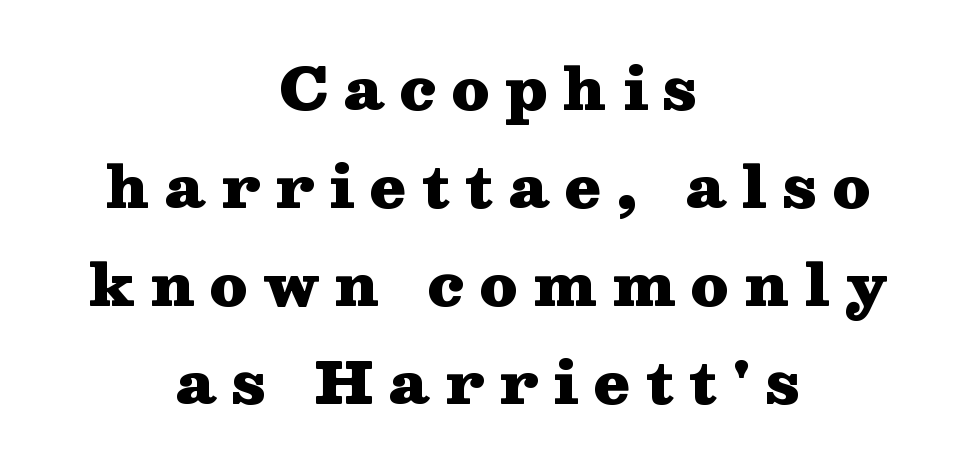
{"serif": "yes", "italic": "no", "bold": "yes", "weight": "heavy", "width": "wide", "stroke_contrast": "medium", "x_height": "medium", "monospaced": "no", "underline": "no", "align": "center", "line_spacing": "normal", "line_spacing_ratio": 1.69, "letter_spacing": "wide", "letter_spacing_em": 0.27, "glyph_px": 58}
